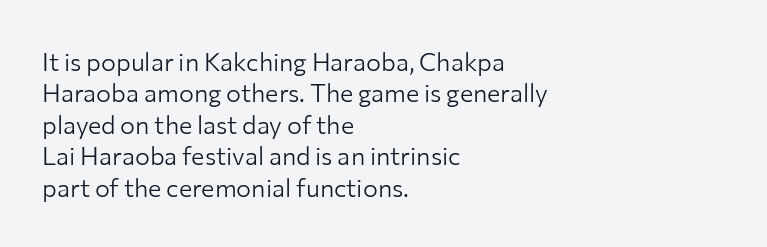
{"italic": "no", "bold": "no", "underline": "no", "align": "left", "line_spacing": "normal", "line_spacing_ratio": 1.26, "letter_spacing": "normal", "letter_spacing_em": 0.0, "glyph_px": 25}
